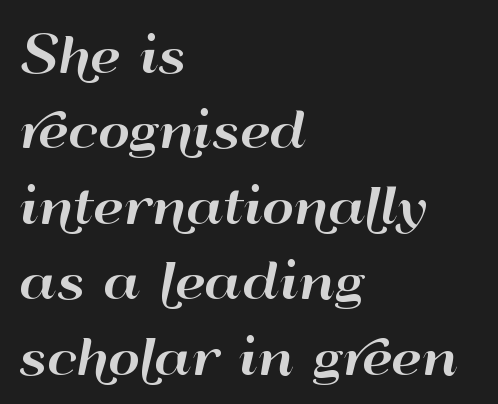
{"serif": "no", "width": "wide", "stroke_contrast": "high", "x_height": "small", "monospaced": "no", "underline": "no", "align": "left", "line_spacing": "normal", "line_spacing_ratio": 1.54, "letter_spacing": "normal", "letter_spacing_em": 0.0, "glyph_px": 49}
